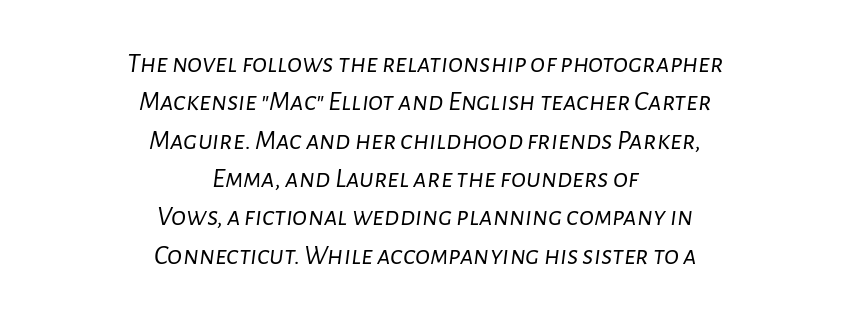
The strokes are not fattened; the text isn't bold. Short and long lines alike share a common midpoint. Think of a printed novel: that variable character pitch is what you see here. Anything drawn beneath the words? Only blank space.
